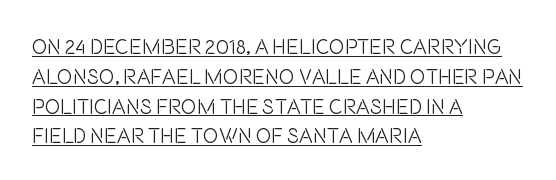
The image shows 21 px text type, upright; set left-aligned, normal line spacing (1.42x), normal letter spacing, underlined.
